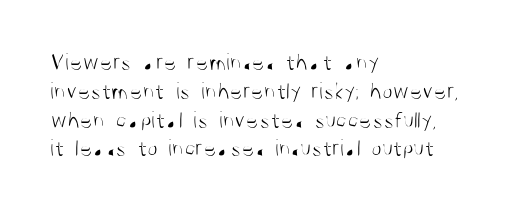
Q: Is the text bold? A: No.
Q: Is the text italic (slanted)? A: No, it is upright.
Q: Is the text underlined? A: No.
Q: How is the paragraph aligned? A: Left-aligned.
Q: Is the spacing between letters normal or unusually wide? A: Normal.
